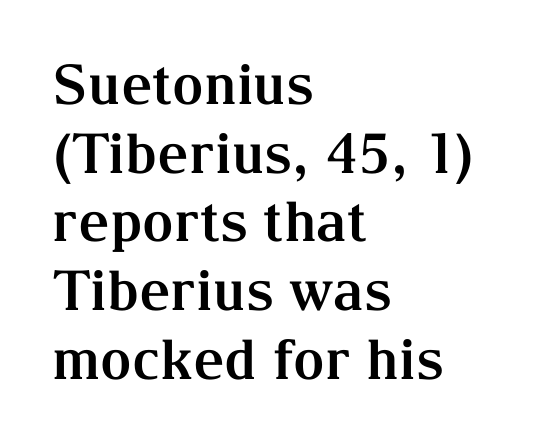
{"serif": "yes", "italic": "no", "bold": "yes", "weight": "bold", "width": "normal", "stroke_contrast": "medium", "x_height": "medium", "monospaced": "no", "underline": "no", "align": "left", "line_spacing": "normal", "line_spacing_ratio": 1.25, "letter_spacing": "normal", "letter_spacing_em": 0.0, "glyph_px": 55}
